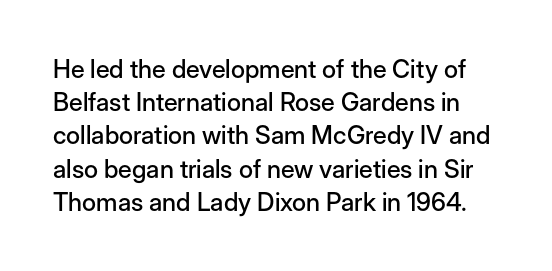
The image shows 25 px text type, upright; set normal line spacing (1.33x), normal letter spacing, not underlined.
